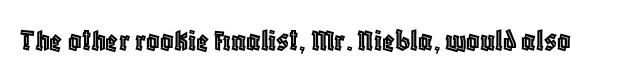
{"italic": "no", "width": "condensed", "x_height": "large", "monospaced": "no", "underline": "no", "letter_spacing": "normal", "letter_spacing_em": 0.0, "glyph_px": 33}
